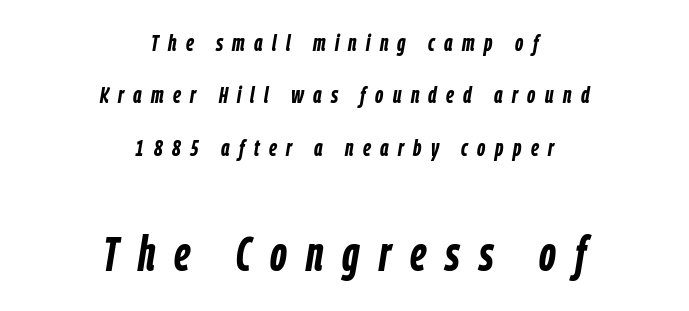
{"italic": "yes", "lean": "right", "slant_degrees": 9, "bold": "yes", "weight": "semibold", "width": "condensed", "stroke_contrast": "low", "x_height": "medium", "monospaced": "no", "underline": "no", "align": "center", "line_spacing": "loose", "line_spacing_ratio": 2.18, "letter_spacing": "wide", "letter_spacing_em": 0.39, "larger_block": "second", "size_ratio": 2.04, "glyph_px": 49}
